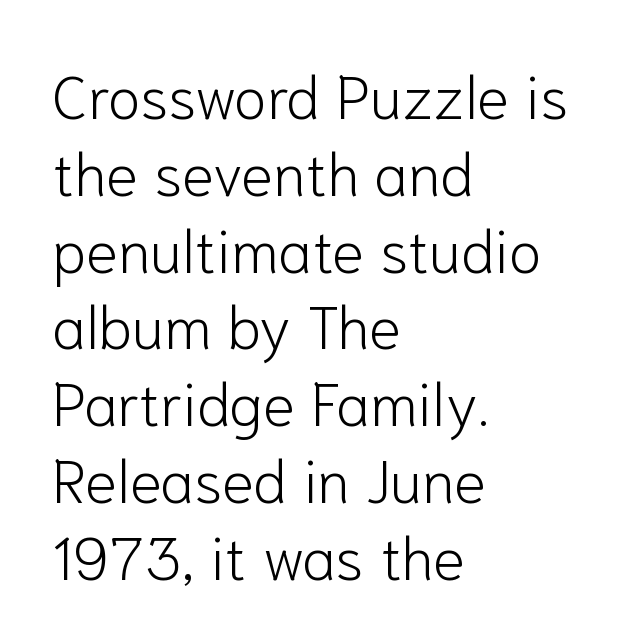
The image shows 60 px light sans-serif type, upright; set left-aligned, normal line spacing (1.28x), normal letter spacing, not underlined; low stroke contrast and a medium x-height.
